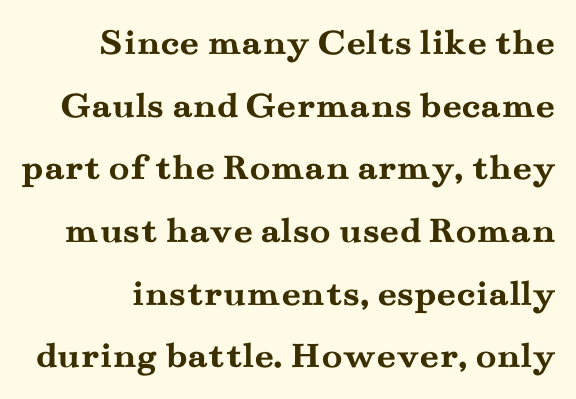
Q: Is the text bold? A: Yes.
Q: Is the text italic (slanted)? A: No, it is upright.
Q: Is the typeface a serif or a sans-serif typeface? A: Serif.
Q: Is the text underlined? A: No.
Q: Is the spacing between letters normal or unusually wide? A: Normal.
Q: Is the spacing between lines tight, normal or loose? A: Normal.
Q: Width (condensed, normal, or wide)? A: Wide.
Q: Stroke contrast? A: Medium.
Q: x-height? A: Small.
Q: Monospaced? A: No.
